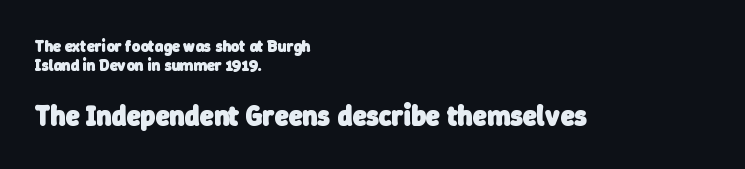
{"serif": "no", "bold": "yes", "weight": "heavy", "width": "normal", "stroke_contrast": "low", "x_height": "medium", "monospaced": "no", "underline": "no", "align": "left", "line_spacing_ratio": 1.2, "letter_spacing": "normal", "letter_spacing_em": 0.0, "larger_block": "second", "size_ratio": 1.75, "glyph_px": 28}
